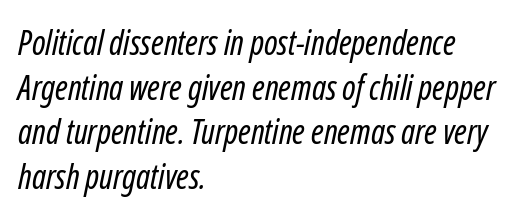
The image shows 34 px regular-weight, condensed sans-serif type; set left-aligned, normal line spacing (1.31x), normal letter spacing, not underlined; low stroke contrast and a medium x-height.
